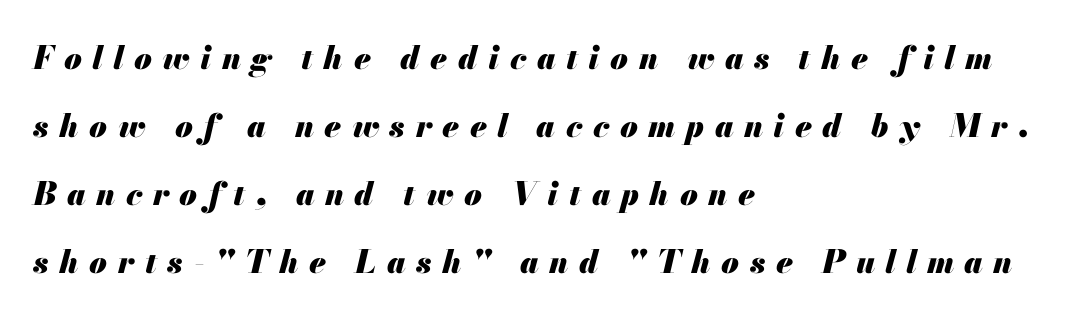
The face used here has the dense, thick strokes of a bold. Loose tracking; the words dissolve into strings of separated letters. The glyphs look as if they've been sheared to an angle. The string is rendered with underlining switched off. Line beginnings align vertically; line endings do not. You could not count columns in this text — the font is proportionally spaced.
